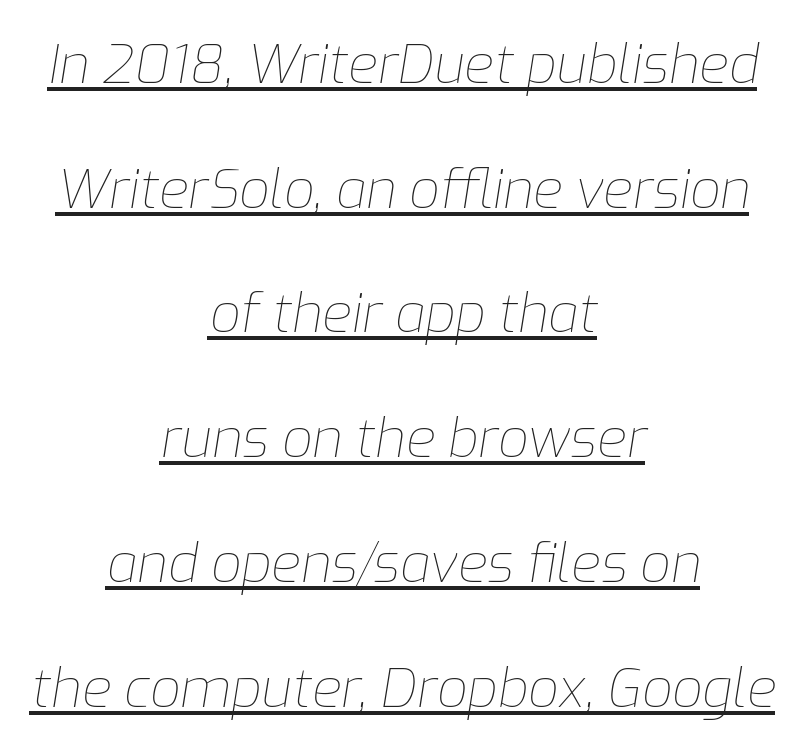
The image shows 54 px thin type, italic (leaning right); set centered, loose line spacing (2.31x), normal letter spacing, underlined; low stroke contrast and a medium x-height.
